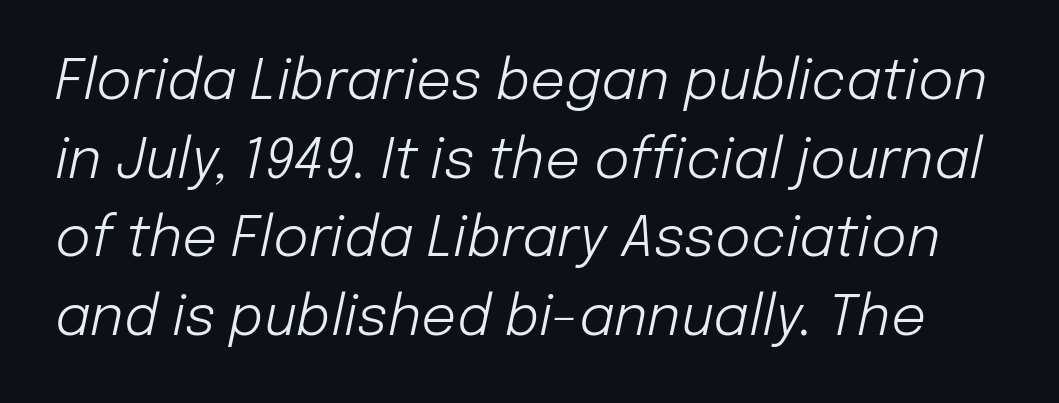
The image shows 55 px light type, italic (leaning right); set normal line spacing (1.43x), normal letter spacing, not underlined; low stroke contrast and a medium x-height.
